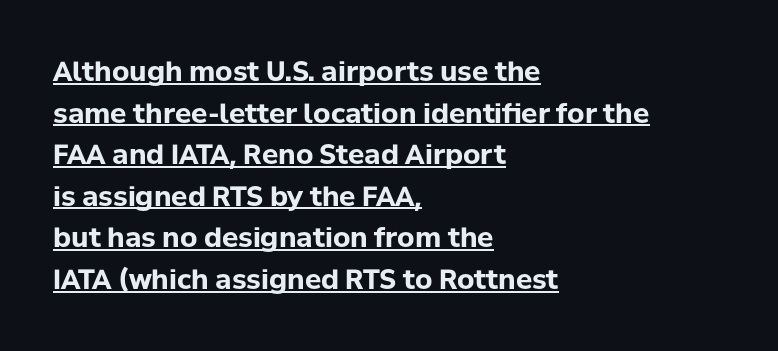
The paragraph shown leans on its left margin. The typesetting leans heavy: a genuine bold. Words appear dense and cohesive because spacing is normal. A typesetter would mark this as roman, not italic.
